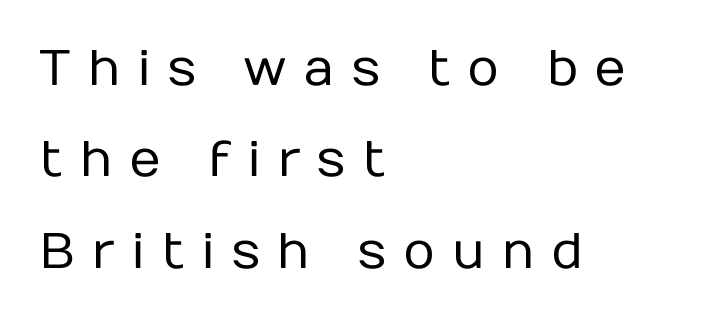
Q: Is the text bold? A: No.
Q: Is the text italic (slanted)? A: No, it is upright.
Q: Is the typeface a serif or a sans-serif typeface? A: Sans-serif.
Q: Is the text underlined? A: No.
Q: How is the paragraph aligned? A: Left-aligned.
Q: Is the spacing between letters normal or unusually wide? A: Unusually wide.
Q: Width (condensed, normal, or wide)? A: Normal.
Q: Stroke contrast? A: Low.
Q: x-height? A: Medium.
Q: Monospaced? A: No.
